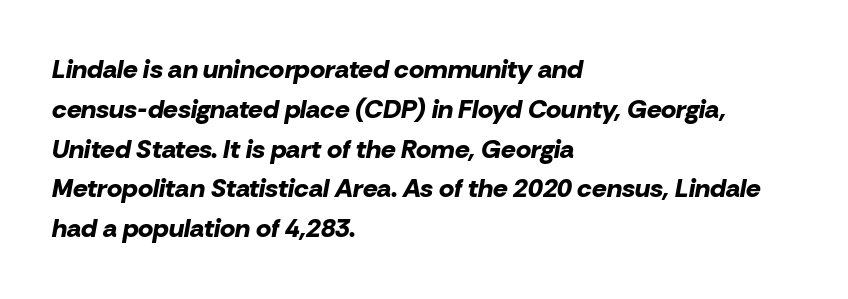
{"italic": "yes", "lean": "right", "slant_degrees": 10, "bold": "yes", "underline": "no", "align": "left", "line_spacing": "normal", "line_spacing_ratio": 1.53, "letter_spacing": "normal", "letter_spacing_em": 0.0, "glyph_px": 26}
